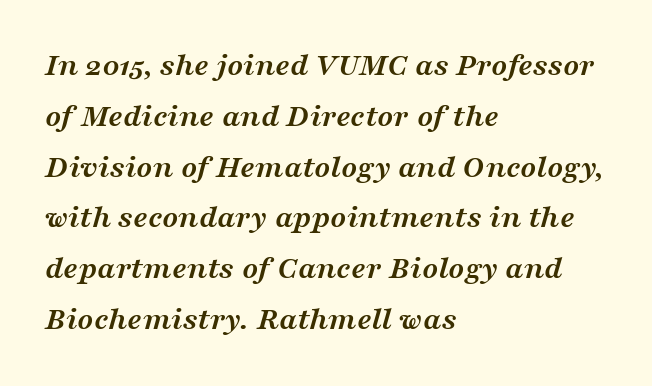
{"serif": "yes", "italic": "yes", "lean": "right", "slant_degrees": 16, "bold": "yes", "weight": "semibold", "width": "wide", "stroke_contrast": "medium", "x_height": "medium", "monospaced": "no", "underline": "no", "align": "left", "line_spacing": "normal", "line_spacing_ratio": 1.54, "letter_spacing": "normal", "letter_spacing_em": 0.0, "glyph_px": 33}
